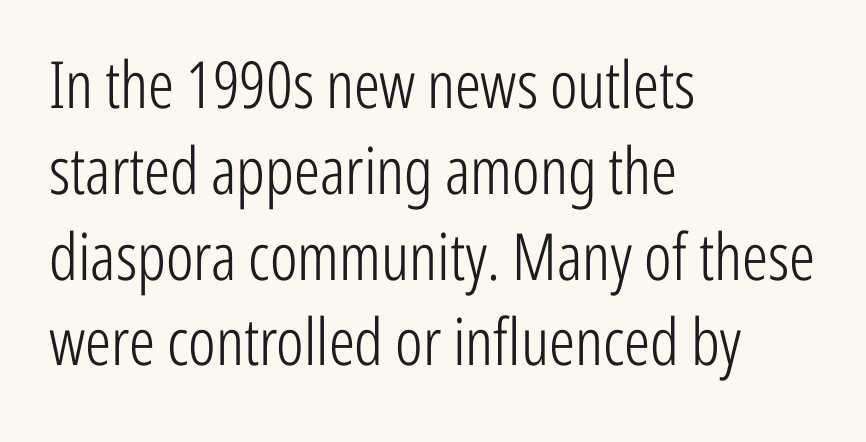
The letters advance in unequal steps, a hallmark of proportional type. Style check: upright. Are there feet on the stems? There aren't — it's a sans. The leading is moderate, giving the passage an even texture.
